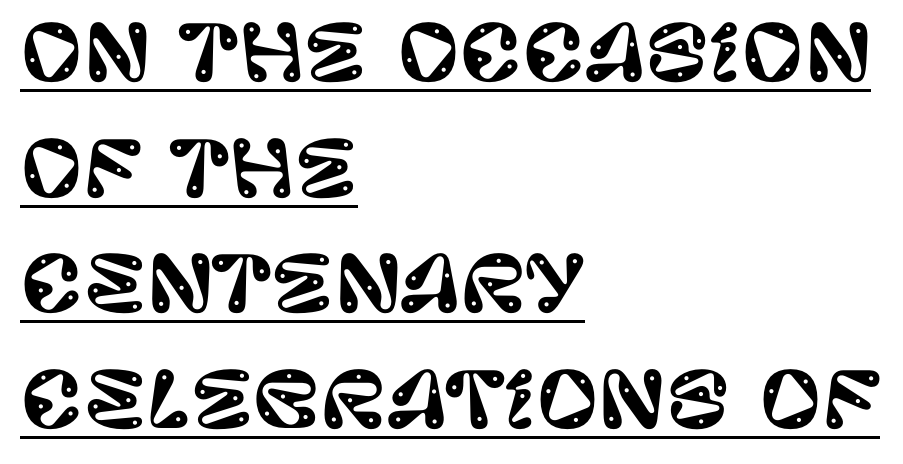
The image shows 76 px sans-serif type; set left-aligned, normal line spacing (1.52x), normal letter spacing, underlined; low stroke contrast and a large x-height.
